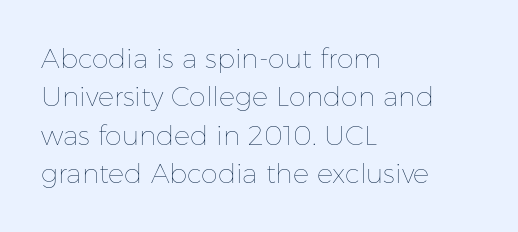
{"italic": "no", "bold": "no", "underline": "no", "align": "left", "line_spacing": "normal", "line_spacing_ratio": 1.42, "letter_spacing": "normal", "letter_spacing_em": 0.0, "glyph_px": 27}
